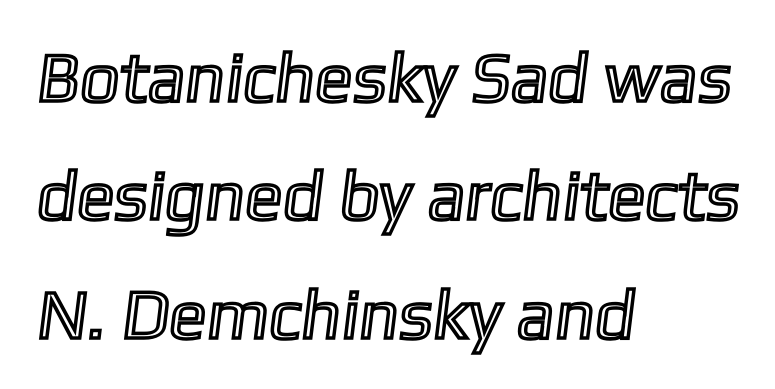
Observe the ordinary spacing: letters are neighbours, not strangers. Short and long lines alike share a common starting point at left. The passage shown is not underscored anywhere. Is this a fixed-width face? No — the glyphs have proportional, varying widths. Compared with typical paragraphs, the rows here are spaced about the same.
